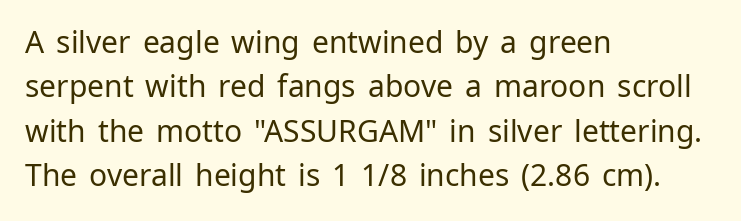
{"serif": "no", "italic": "no", "bold": "no", "weight": "regular", "width": "normal", "stroke_contrast": "low", "x_height": "medium", "monospaced": "no", "underline": "no", "align": "left", "line_spacing": "normal", "line_spacing_ratio": 1.48, "letter_spacing": "normal", "letter_spacing_em": 0.0, "glyph_px": 30}
